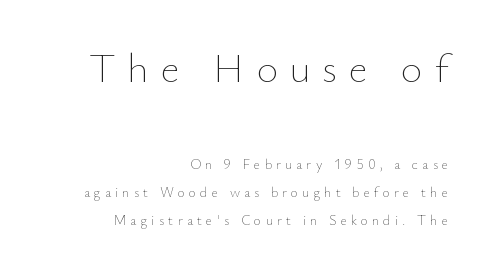
{"italic": "no", "bold": "no", "weight": "thin", "width": "normal", "stroke_contrast": "low", "x_height": "small", "monospaced": "no", "underline": "no", "align": "right", "line_spacing": "loose", "line_spacing_ratio": 2.02, "letter_spacing": "wide", "letter_spacing_em": 0.29, "larger_block": "first", "size_ratio": 2.93, "glyph_px": 41}
